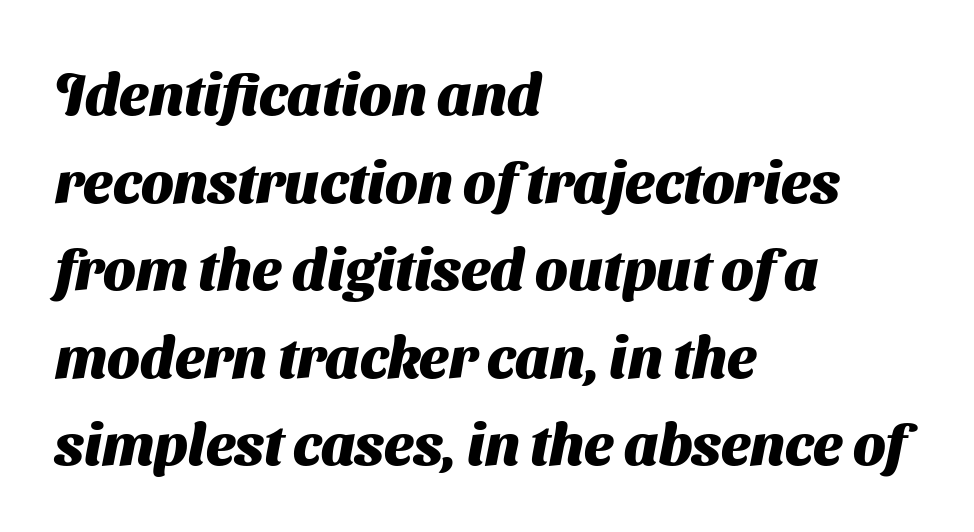
The image shows 58 px heavy sans-serif type; set left-aligned, normal line spacing (1.51x), normal letter spacing, not underlined; medium stroke contrast and a medium x-height.
